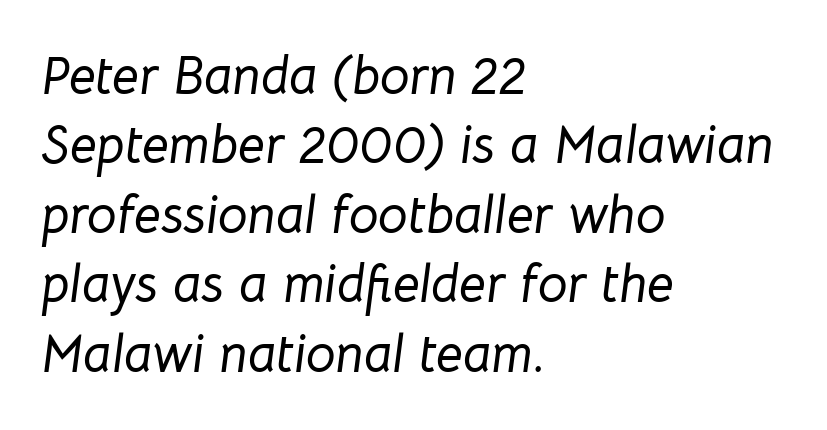
{"italic": "yes", "lean": "right", "slant_degrees": 8, "width": "normal", "stroke_contrast": "low", "x_height": "medium", "monospaced": "no", "underline": "no", "align": "left", "line_spacing": "normal", "line_spacing_ratio": 1.31, "letter_spacing": "normal", "letter_spacing_em": 0.0, "glyph_px": 53}
